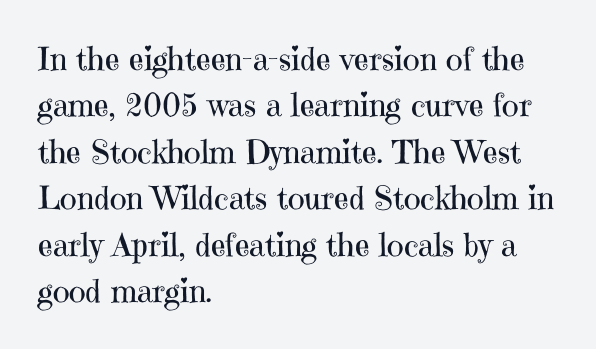
The image shows 32 px regular-weight serif type, upright; set left-aligned, normal line spacing (1.45x), normal letter spacing, not underlined; high stroke contrast and a medium x-height.
